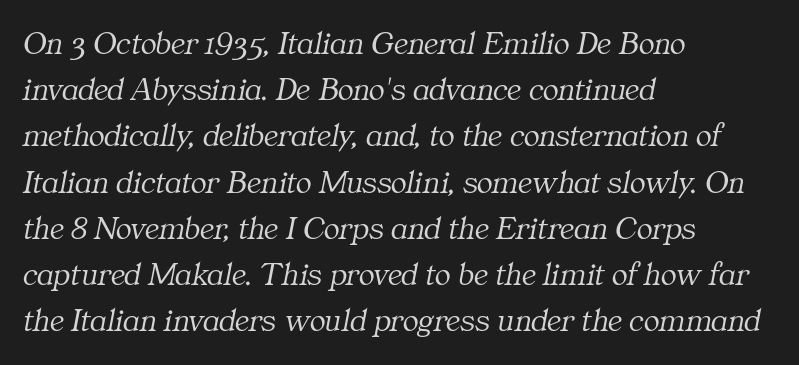
Q: Is the text bold? A: No.
Q: Is the text italic (slanted)? A: Yes, it leans right by about 11 degrees.
Q: Is the typeface a serif or a sans-serif typeface? A: Serif.
Q: Is the text underlined? A: No.
Q: How is the paragraph aligned? A: Left-aligned.
Q: Is the spacing between letters normal or unusually wide? A: Normal.
Q: Is the spacing between lines tight, normal or loose? A: Normal.
Q: Width (condensed, normal, or wide)? A: Normal.
Q: Stroke contrast? A: Medium.
Q: x-height? A: Medium.
Q: Monospaced? A: No.
